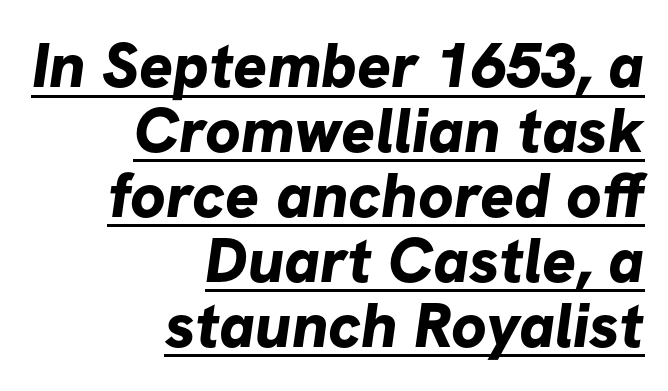
Q: Is the text bold? A: Yes.
Q: Is the typeface a serif or a sans-serif typeface? A: Sans-serif.
Q: Is the text underlined? A: Yes.
Q: How is the paragraph aligned? A: Right-aligned.
Q: Is the spacing between letters normal or unusually wide? A: Normal.
Q: Is the spacing between lines tight, normal or loose? A: Tight.
Q: Width (condensed, normal, or wide)? A: Normal.
Q: Stroke contrast? A: Low.
Q: x-height? A: Medium.
Q: Monospaced? A: No.
